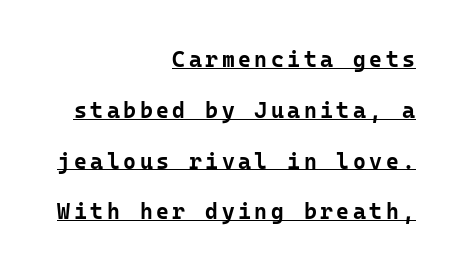
Horizontal bands of white between lines are thick stripes. A flush-right, rag-left setting is used for this passage. Style check: upright. Every letter is thick-stroked: bold, no question.
